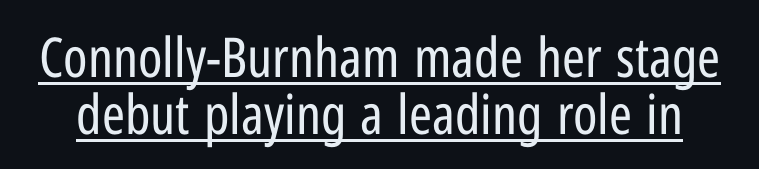
The image shows 55 px regular-weight, condensed sans-serif type, upright; set tight line spacing (1.03x), normal letter spacing, underlined; low stroke contrast and a medium x-height.
